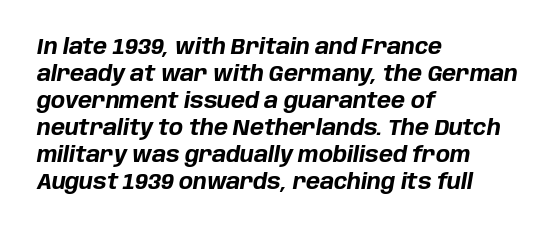
{"italic": "yes", "lean": "right", "slant_degrees": 10, "bold": "yes", "underline": "no", "align": "left", "line_spacing": "normal", "line_spacing_ratio": 1.29, "letter_spacing": "normal", "letter_spacing_em": 0.0, "glyph_px": 21}
